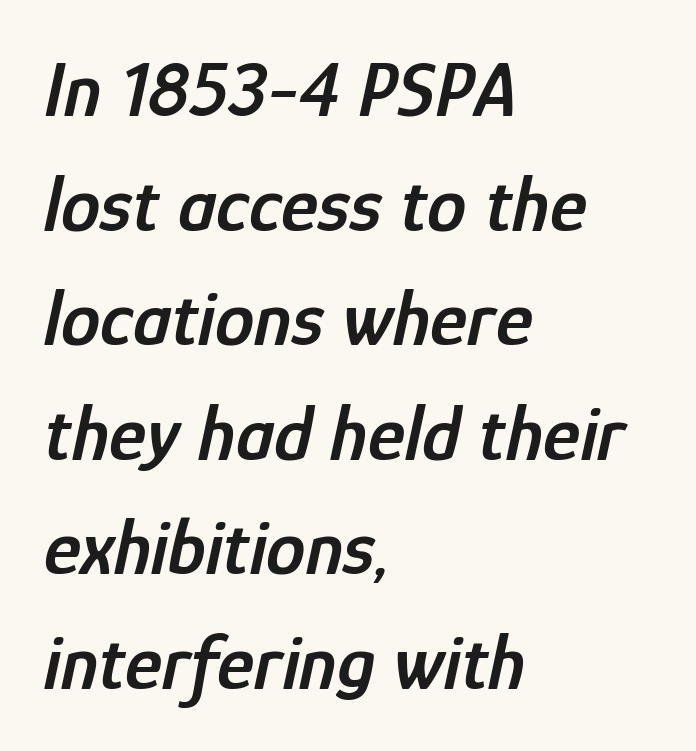
{"italic": "yes", "lean": "right", "slant_degrees": 12, "bold": "semi", "weight": "semibold", "width": "condensed", "stroke_contrast": "low", "x_height": "medium", "monospaced": "no", "underline": "no", "align": "left", "line_spacing": "normal", "line_spacing_ratio": 1.45, "letter_spacing": "normal", "letter_spacing_em": 0.0, "glyph_px": 79}
